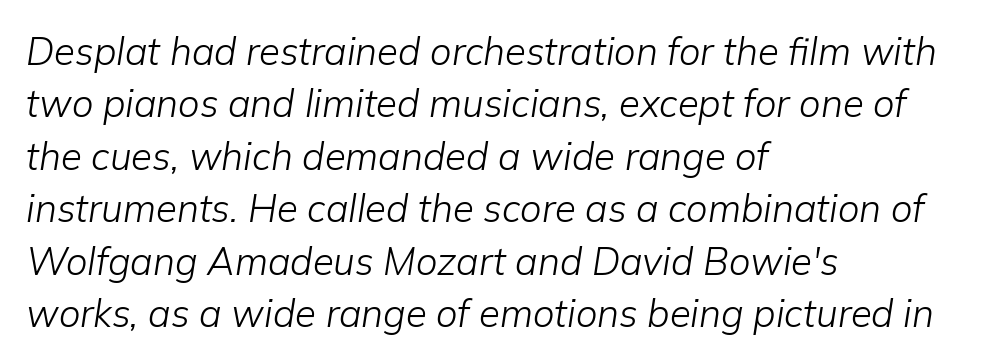
Q: Is the text bold? A: No.
Q: Is the text italic (slanted)? A: Yes, it leans right by about 9 degrees.
Q: Is the text underlined? A: No.
Q: How is the paragraph aligned? A: Left-aligned.
Q: Is the spacing between letters normal or unusually wide? A: Normal.
Q: Is the spacing between lines tight, normal or loose? A: Normal.
Q: Width (condensed, normal, or wide)? A: Normal.
Q: Stroke contrast? A: Low.
Q: x-height? A: Medium.
Q: Monospaced? A: No.
